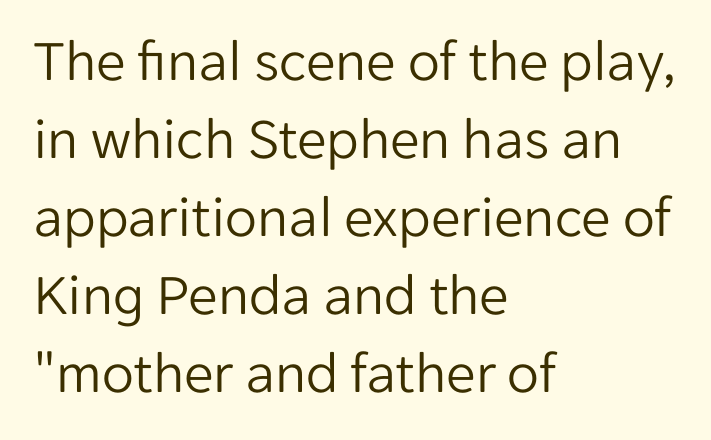
The image shows 59 px light sans-serif type, upright; set left-aligned, normal line spacing (1.32x), normal letter spacing, not underlined; low stroke contrast and a medium x-height.
